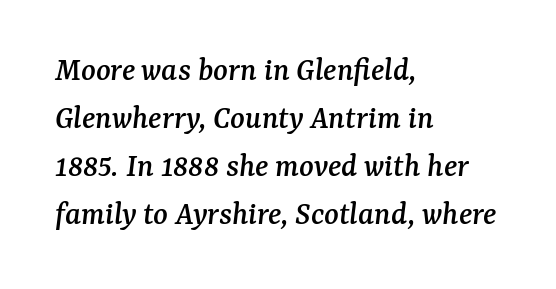
The setting favours the left margin, as ordinary paragraphs usually do. Would a proofreader flag this as italicized? Yes. Compared with typical paragraphs, the rows here are spaced about the same. This rendering employs a face with finishing strokes, i.e., a serif.
